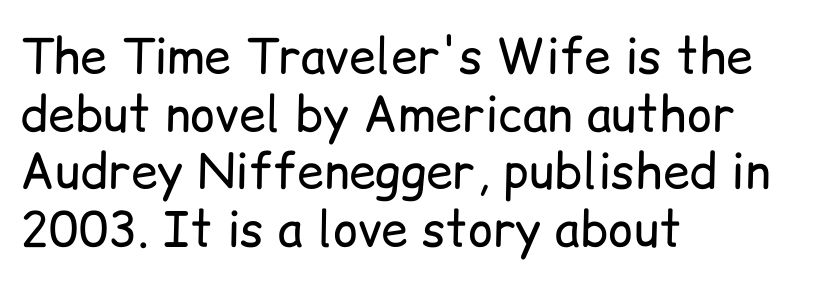
Q: Is the text bold? A: No.
Q: Is the text italic (slanted)? A: No, it is upright.
Q: Is the typeface a serif or a sans-serif typeface? A: Sans-serif.
Q: Is the text underlined? A: No.
Q: How is the paragraph aligned? A: Left-aligned.
Q: Is the spacing between letters normal or unusually wide? A: Normal.
Q: Width (condensed, normal, or wide)? A: Normal.
Q: Stroke contrast? A: Low.
Q: x-height? A: Medium.
Q: Monospaced? A: No.
